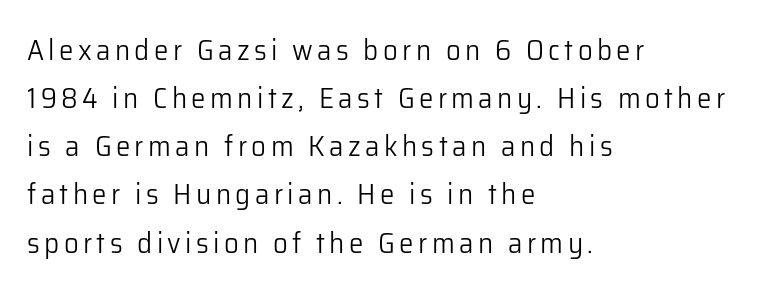
The setting favours the left margin, as ordinary paragraphs usually do. Spacing verdict: proportional, widths tailored to each character. Just letters on the line, the space beneath them empty. The face looks like a standard text weight, possibly lighter. The designer left line spacing at the default.
